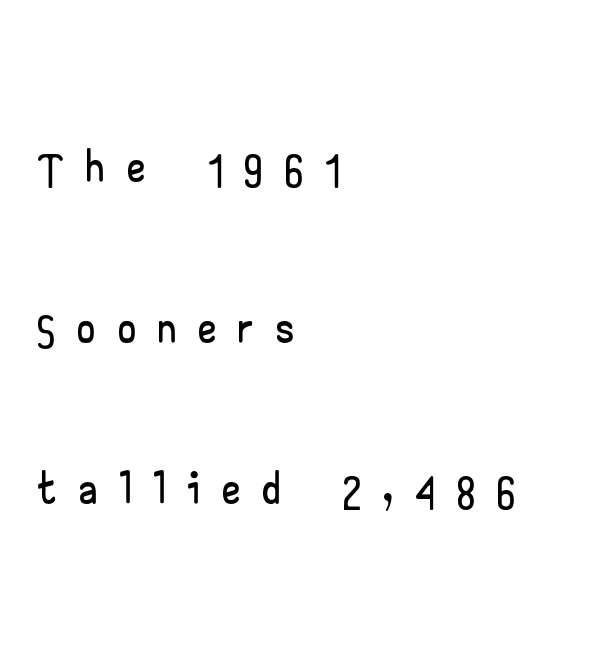
Q: Is the text italic (slanted)? A: No, it is upright.
Q: Is the typeface a serif or a sans-serif typeface? A: Sans-serif.
Q: Is the text underlined? A: No.
Q: How is the paragraph aligned? A: Left-aligned.
Q: Is the spacing between letters normal or unusually wide? A: Unusually wide.
Q: Is the spacing between lines tight, normal or loose? A: Loose.
Q: Width (condensed, normal, or wide)? A: Wide.
Q: Stroke contrast? A: Low.
Q: x-height? A: Small.
Q: Monospaced? A: No.
